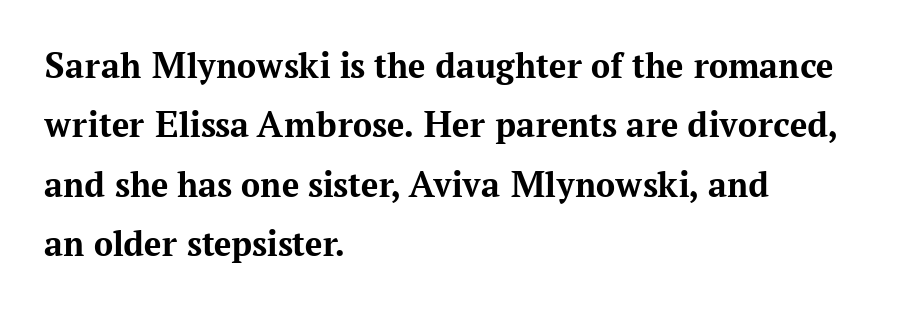
Q: Is the text bold? A: Yes.
Q: Is the text italic (slanted)? A: No, it is upright.
Q: Is the typeface a serif or a sans-serif typeface? A: Serif.
Q: Is the text underlined? A: No.
Q: How is the paragraph aligned? A: Left-aligned.
Q: Is the spacing between letters normal or unusually wide? A: Normal.
Q: Is the spacing between lines tight, normal or loose? A: Normal.
Q: Width (condensed, normal, or wide)? A: Normal.
Q: Stroke contrast? A: Medium.
Q: x-height? A: Medium.
Q: Monospaced? A: No.
